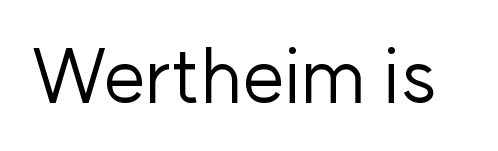
Q: Is the text bold? A: No.
Q: Is the text italic (slanted)? A: No, it is upright.
Q: Is the typeface a serif or a sans-serif typeface? A: Sans-serif.
Q: Is the text underlined? A: No.
Q: Is the spacing between letters normal or unusually wide? A: Normal.
Q: Width (condensed, normal, or wide)? A: Normal.
Q: Stroke contrast? A: Low.
Q: x-height? A: Medium.
Q: Monospaced? A: No.
